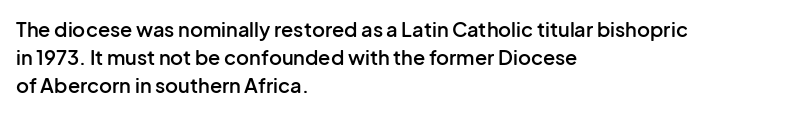
{"italic": "no", "bold": "semi", "underline": "no", "align": "left", "line_spacing": "normal", "line_spacing_ratio": 1.41, "letter_spacing": "normal", "letter_spacing_em": 0.0, "glyph_px": 20}
